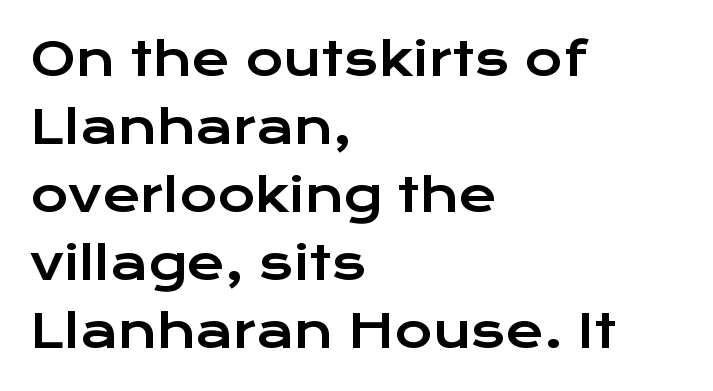
The image shows 46 px wide sans-serif type, upright; set left-aligned, normal line spacing (1.48x), normal letter spacing, not underlined; low stroke contrast and a medium x-height.
